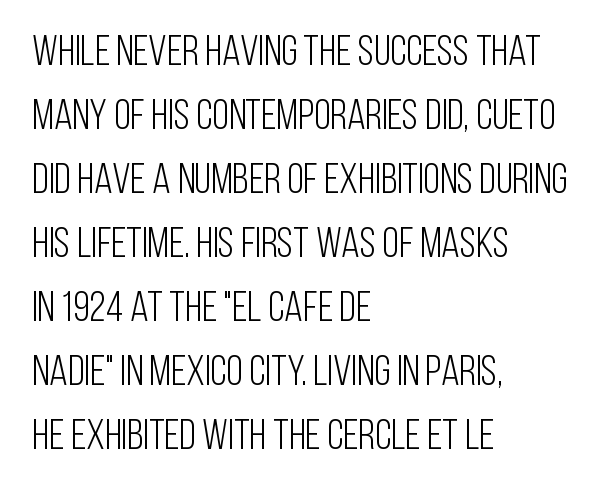
{"serif": "no", "italic": "no", "bold": "no", "weight": "light", "width": "condensed", "stroke_contrast": "low", "x_height": "large", "monospaced": "no", "underline": "no", "align": "left", "line_spacing": "normal", "line_spacing_ratio": 1.49, "letter_spacing": "normal", "letter_spacing_em": 0.0, "glyph_px": 43}
